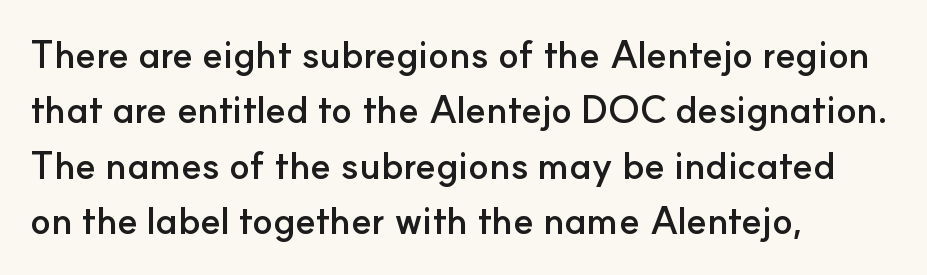
The image shows 38 px semibold sans-serif type, upright; set left-aligned, normal line spacing (1.46x), normal letter spacing, not underlined; low stroke contrast and a small x-height.
